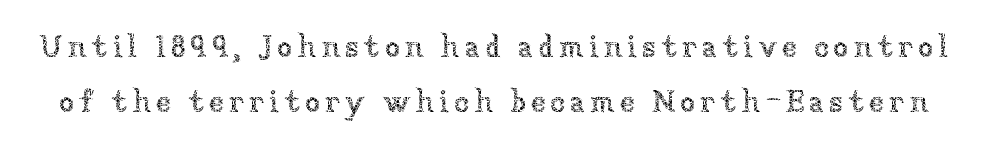
Q: Is the text bold? A: No.
Q: Is the text italic (slanted)? A: No, it is upright.
Q: Is the text underlined? A: No.
Q: Width (condensed, normal, or wide)? A: Normal.
Q: Stroke contrast? A: Low.
Q: x-height? A: Medium.
Q: Monospaced? A: No.
